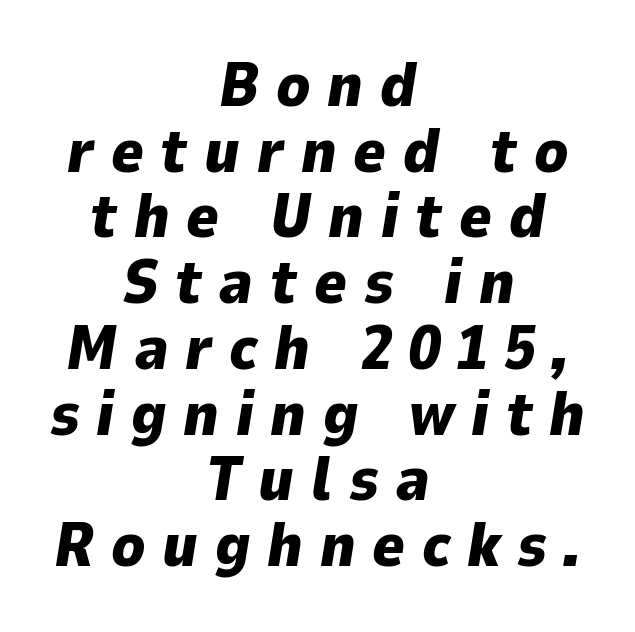
{"italic": "yes", "lean": "right", "slant_degrees": 9, "bold": "yes", "weight": "heavy", "width": "normal", "stroke_contrast": "low", "x_height": "medium", "monospaced": "no", "underline": "no", "align": "center", "line_spacing": "tight", "line_spacing_ratio": 1.06, "letter_spacing": "wide", "letter_spacing_em": 0.27, "glyph_px": 62}
